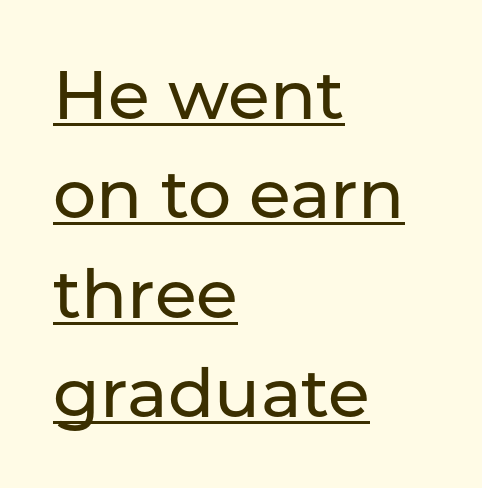
The image shows 68 px sans-serif type, upright; set left-aligned, normal line spacing (1.46x), normal letter spacing, underlined; low stroke contrast and a medium x-height.
